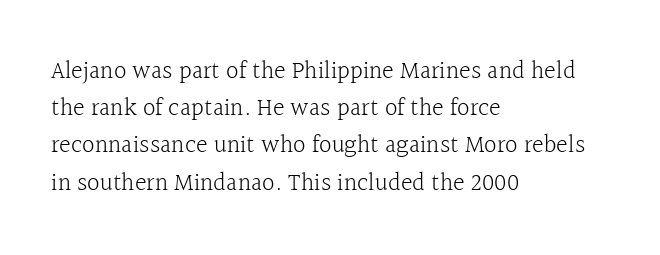
The image shows 25 px text type, upright; set left-aligned, normal line spacing (1.49x), normal letter spacing, not underlined.
